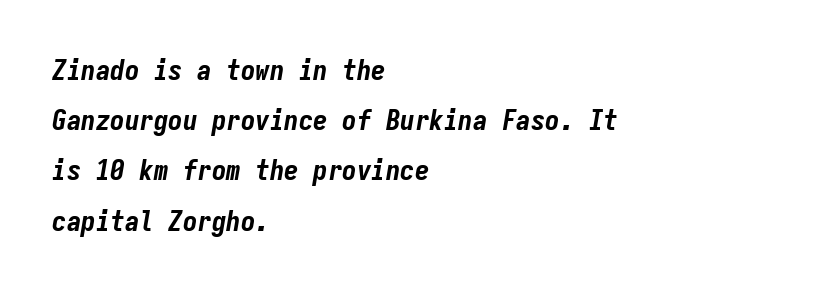
This rendering features lettering with no underline. A full-strength bold gives these letters their thick strokes. A typesetter would call this monospace, since all characters share one set width. The axis of the letterforms is tilted away from vertical. The passage shown has conventional tracking throughout. The passage is arranged the way most books set body copy — flush left.
